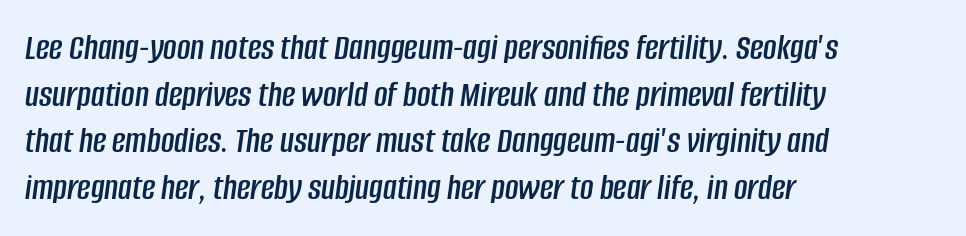
Q: Is the text italic (slanted)? A: Yes, it leans right by about 8 degrees.
Q: Is the text underlined? A: No.
Q: How is the paragraph aligned? A: Left-aligned.
Q: Is the spacing between letters normal or unusually wide? A: Normal.
Q: Is the spacing between lines tight, normal or loose? A: Normal.
Q: Width (condensed, normal, or wide)? A: Condensed.
Q: Stroke contrast? A: Low.
Q: x-height? A: Large.
Q: Monospaced? A: No.
